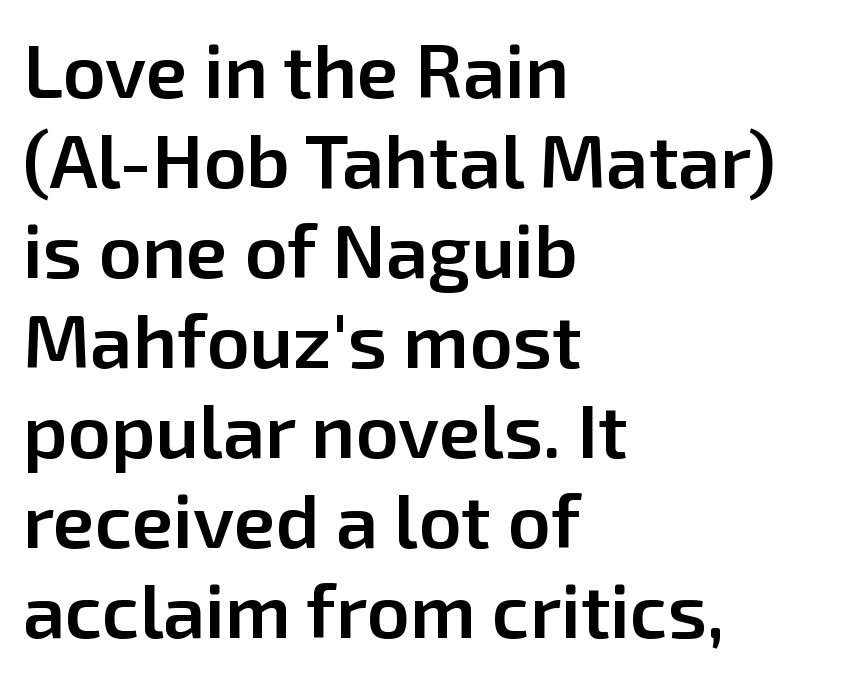
{"serif": "no", "italic": "no", "bold": "semi", "weight": "semibold", "width": "normal", "stroke_contrast": "low", "x_height": "medium", "monospaced": "no", "underline": "no", "align": "left", "line_spacing_ratio": 1.2, "letter_spacing": "normal", "letter_spacing_em": 0.0, "glyph_px": 75}
